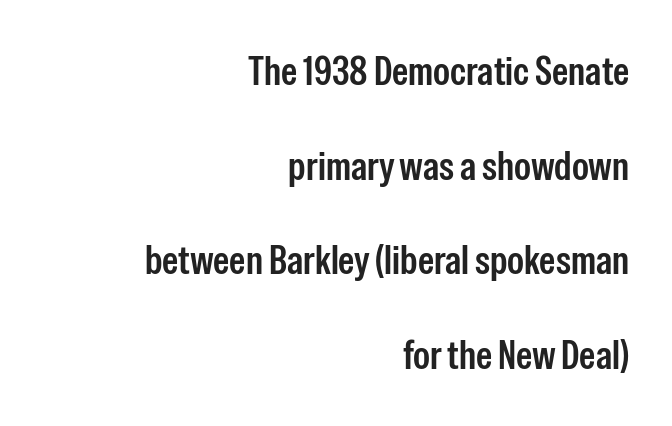
The image shows 41 px semibold, condensed sans-serif type, upright; set right-aligned, loose line spacing (2.31x), normal letter spacing, not underlined; low stroke contrast and a medium x-height.
